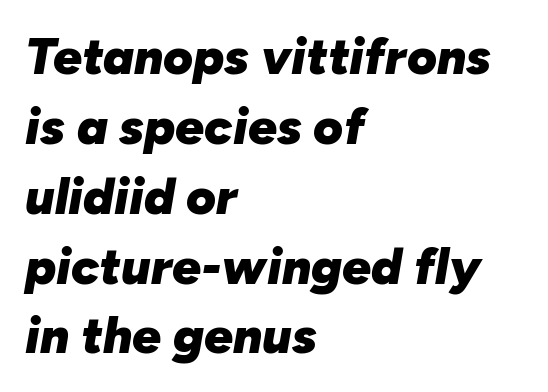
Leftover space on each line is placed entirely after the last word. Nobody touched the tracking dial on this one. Character widths vary here, with narrow letters taking less room than wide ones. The string is rendered with underlining switched off. The letters are slanted; this is an italic face. A full-strength bold gives these letters their thick strokes.
